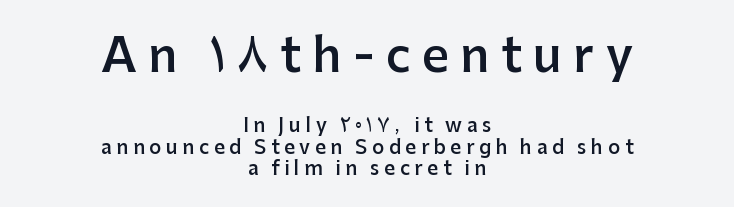
Q: Is the text bold? A: Semi-bold.
Q: Is the text italic (slanted)? A: No, it is upright.
Q: Is the typeface a serif or a sans-serif typeface? A: Sans-serif.
Q: Is the text underlined? A: No.
Q: How is the paragraph aligned? A: Centered.
Q: Is the spacing between letters normal or unusually wide? A: Unusually wide.
Q: Is the spacing between lines tight, normal or loose? A: Tight.
Q: Which block of text is set in a larger size, the first (top) or the second (bottom)? A: The first (top) one.
Q: Width (condensed, normal, or wide)? A: Normal.
Q: Stroke contrast? A: Low.
Q: x-height? A: Medium.
Q: Monospaced? A: No.
